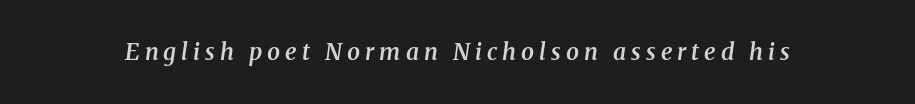
The image shows 23 px text type, italic (leaning right); set unusually wide letter spacing (+0.22 em), not underlined.
